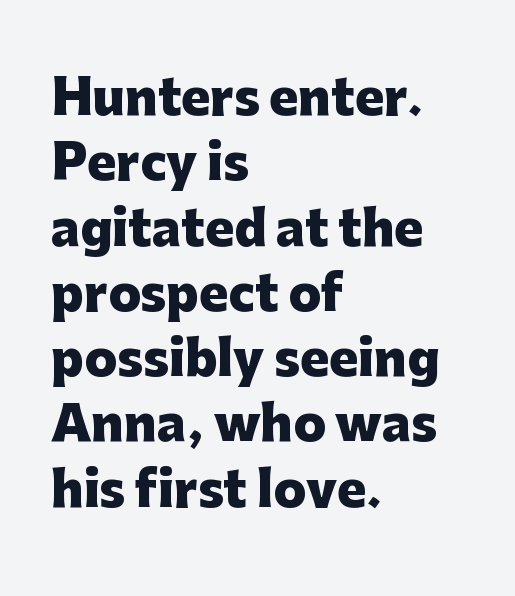
The image shows 48 px heavy sans-serif type, upright; set left-aligned, normal line spacing (1.36x), normal letter spacing, not underlined; low stroke contrast and a medium x-height.
